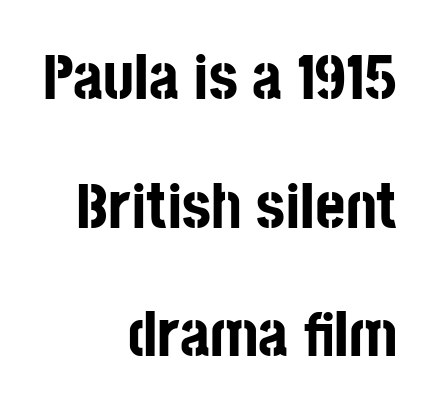
{"serif": "no", "italic": "no", "bold": "yes", "weight": "bold", "width": "condensed", "stroke_contrast": "low", "x_height": "large", "monospaced": "no", "underline": "no", "align": "right", "line_spacing": "loose", "line_spacing_ratio": 1.98, "letter_spacing": "normal", "letter_spacing_em": 0.0, "glyph_px": 65}
